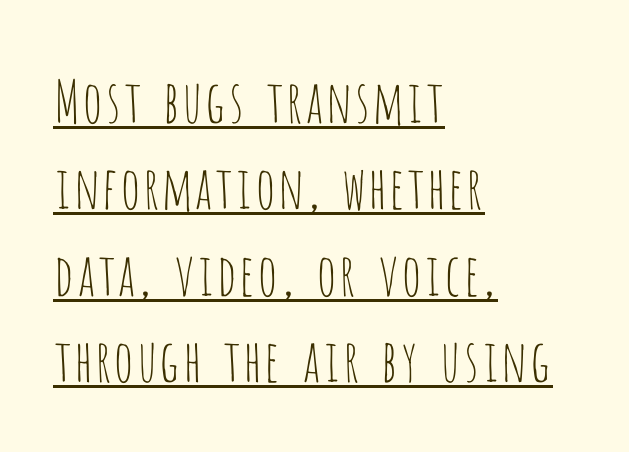
Q: Is the text bold? A: No.
Q: Is the text italic (slanted)? A: No, it is upright.
Q: Is the typeface a serif or a sans-serif typeface? A: Sans-serif.
Q: Is the text underlined? A: Yes.
Q: How is the paragraph aligned? A: Left-aligned.
Q: Is the spacing between letters normal or unusually wide? A: Normal.
Q: Is the spacing between lines tight, normal or loose? A: Normal.
Q: Width (condensed, normal, or wide)? A: Condensed.
Q: Stroke contrast? A: Low.
Q: x-height? A: Large.
Q: Monospaced? A: No.
